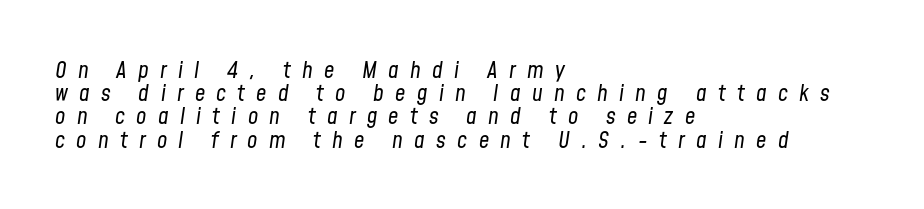
Q: Is the text bold? A: No.
Q: Is the text italic (slanted)? A: Yes, it leans right by about 8 degrees.
Q: Is the text underlined? A: No.
Q: How is the paragraph aligned? A: Left-aligned.
Q: Is the spacing between letters normal or unusually wide? A: Unusually wide.
Q: Is the spacing between lines tight, normal or loose? A: Tight.
